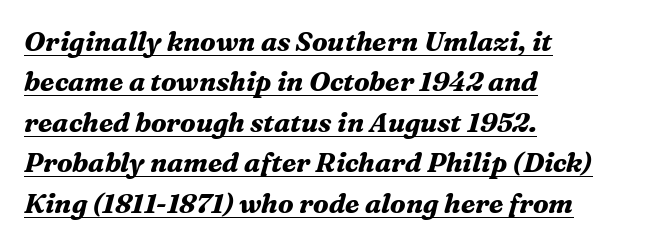
The image shows 27 px bold type, italic (leaning right); set left-aligned, normal line spacing (1.5x), normal letter spacing, underlined.
